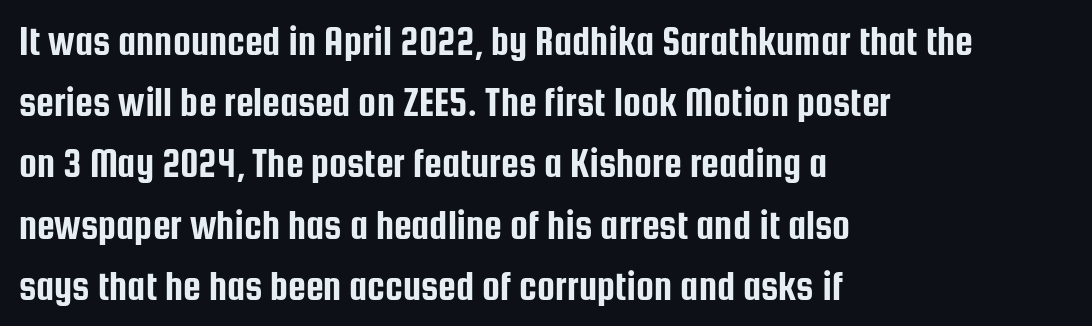
Does the type have serifs? No, each stem ends abruptly. Think of a printed novel: that variable character pitch is what you see here. All the whitespace from short lines collects on the right. The tracking reads as untouched default to a designer's eye.
